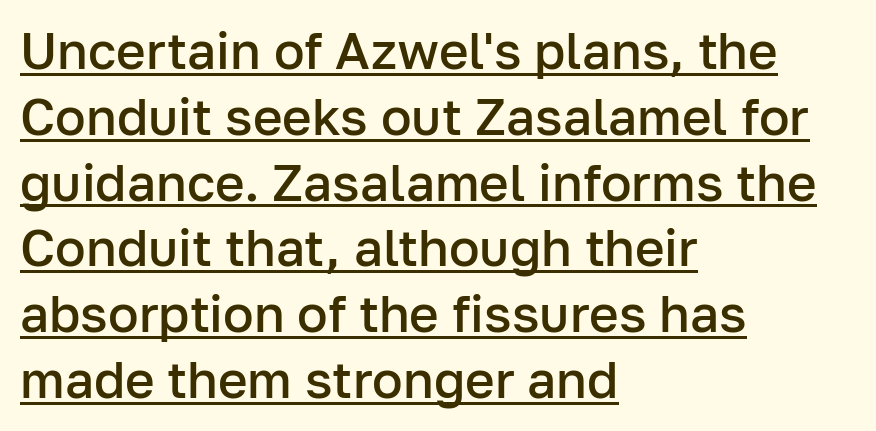
{"serif": "no", "italic": "no", "bold": "semi", "weight": "semibold", "width": "normal", "stroke_contrast": "low", "x_height": "medium", "monospaced": "no", "underline": "yes", "align": "left", "line_spacing": "normal", "line_spacing_ratio": 1.29, "letter_spacing": "normal", "letter_spacing_em": 0.0, "glyph_px": 51}
